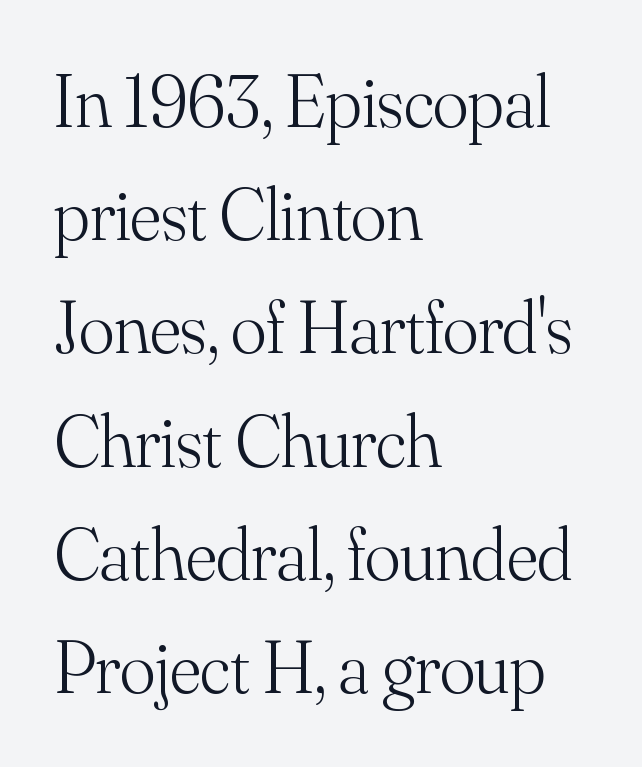
Q: Is the text bold? A: No.
Q: Is the text italic (slanted)? A: No, it is upright.
Q: Is the typeface a serif or a sans-serif typeface? A: Serif.
Q: Is the text underlined? A: No.
Q: How is the paragraph aligned? A: Left-aligned.
Q: Is the spacing between letters normal or unusually wide? A: Normal.
Q: Is the spacing between lines tight, normal or loose? A: Normal.
Q: Width (condensed, normal, or wide)? A: Normal.
Q: Stroke contrast? A: Medium.
Q: x-height? A: Small.
Q: Monospaced? A: No.
